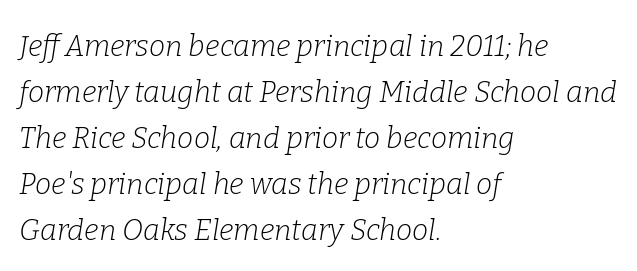
Varying glyph widths throughout — classic text-font behaviour. What kind of face is this? One with serifs. Is there much room between lines? A standard amount, neither cramped nor airy. Any mark beneath the type? The region is blank. Short note: letters normally spaced.
